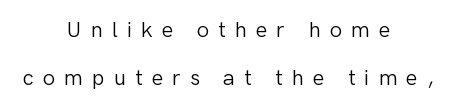
Check under the words: just untouched page. These lines stand farther apart than default settings would place them. The paragraph shown floats in the horizontal middle. The axis of the letterforms is exactly vertical. The tracking reads as deliberately expanded to a designer's eye.
